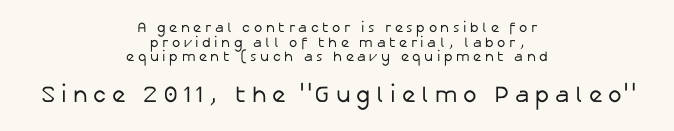
The image shows 23 px text type, upright; set centered, tight line spacing (1.04x), unusually wide letter spacing (+0.25 em), not underlined; the second (bottom) block is 1.64x larger.
